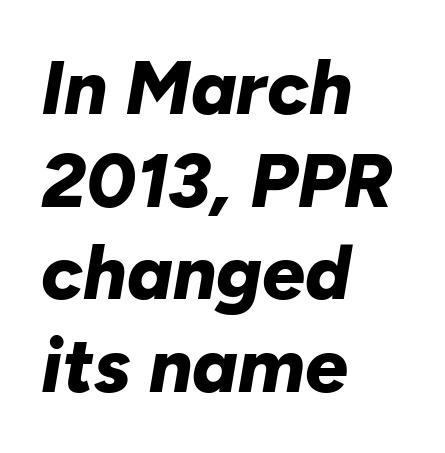
The image shows 76 px bold type, italic (leaning right); set left-aligned, line spacing 1.22x, normal letter spacing, not underlined; low stroke contrast and a medium x-height.
